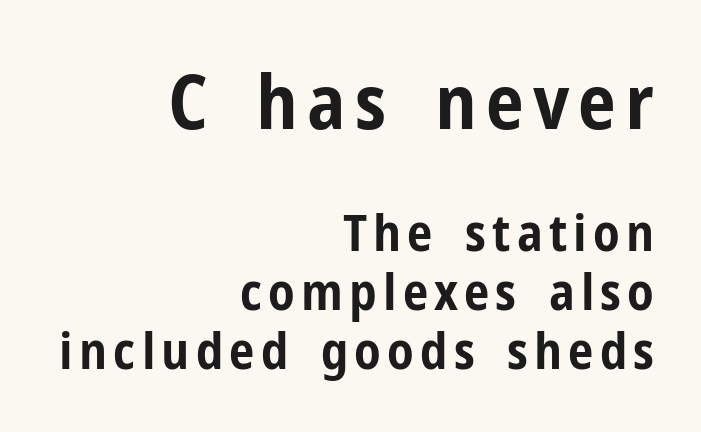
{"serif": "no", "italic": "no", "bold": "yes", "weight": "bold", "width": "condensed", "stroke_contrast": "low", "x_height": "medium", "monospaced": "no", "underline": "no", "align": "right", "line_spacing_ratio": 1.16, "larger_block": "first", "size_ratio": 1.49, "glyph_px": 76}
